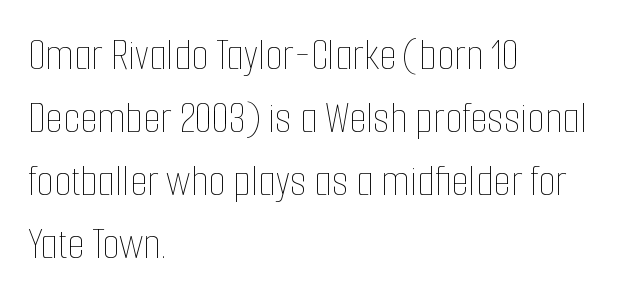
{"italic": "no", "bold": "no", "weight": "thin", "width": "condensed", "stroke_contrast": "low", "x_height": "medium", "monospaced": "no", "underline": "no", "align": "left", "line_spacing": "normal", "line_spacing_ratio": 1.4, "letter_spacing": "normal", "letter_spacing_em": 0.0, "glyph_px": 45}
